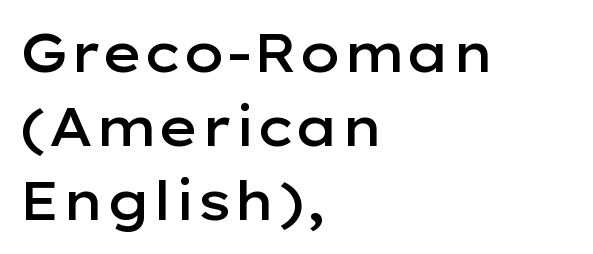
{"serif": "no", "italic": "no", "bold": "semi", "weight": "semibold", "width": "wide", "stroke_contrast": "low", "x_height": "medium", "monospaced": "no", "underline": "no", "align": "left", "line_spacing": "normal", "line_spacing_ratio": 1.4, "letter_spacing": "normal", "letter_spacing_em": 0.0, "glyph_px": 53}
